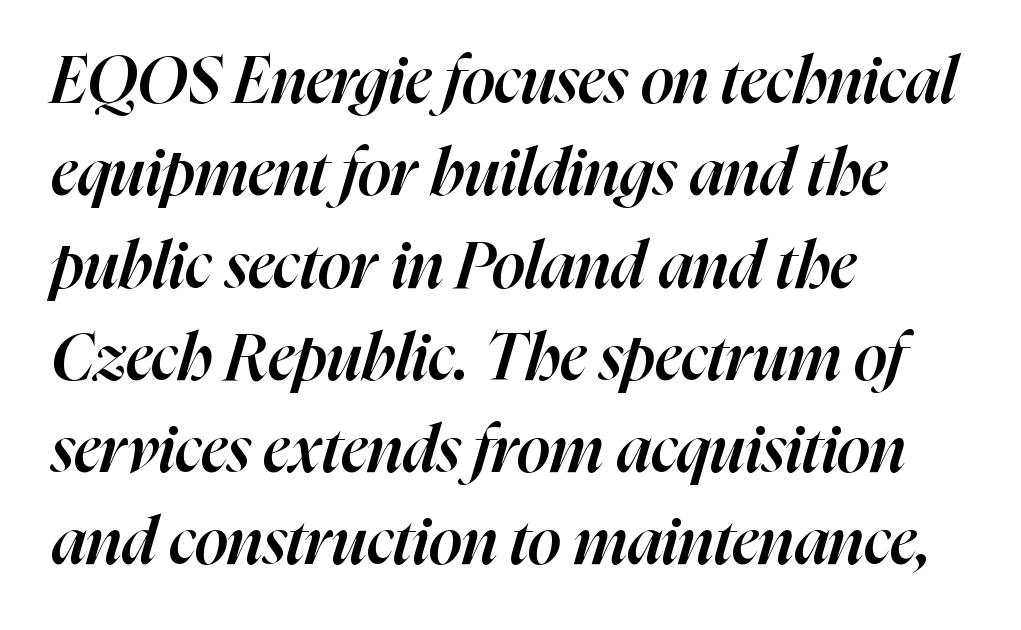
The image shows 65 px semibold type, italic (leaning right); set left-aligned, normal line spacing (1.42x), normal letter spacing, not underlined; high stroke contrast and a medium x-height.
